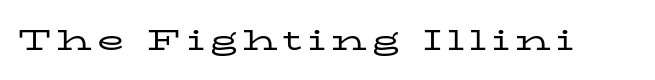
The image shows 28 px regular-weight, wide serif type, upright; set unusually wide letter spacing (+0.2 em), not underlined; low stroke contrast and a medium x-height.
